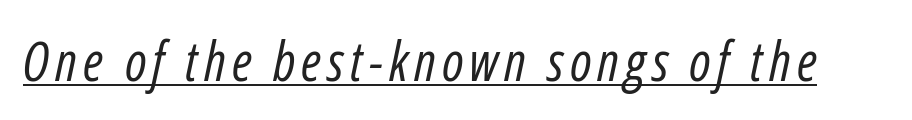
Q: Is the text bold? A: No.
Q: Is the text italic (slanted)? A: Yes, it leans right by about 12 degrees.
Q: Is the text underlined? A: Yes.
Q: Width (condensed, normal, or wide)? A: Condensed.
Q: Stroke contrast? A: Low.
Q: x-height? A: Medium.
Q: Monospaced? A: No.
